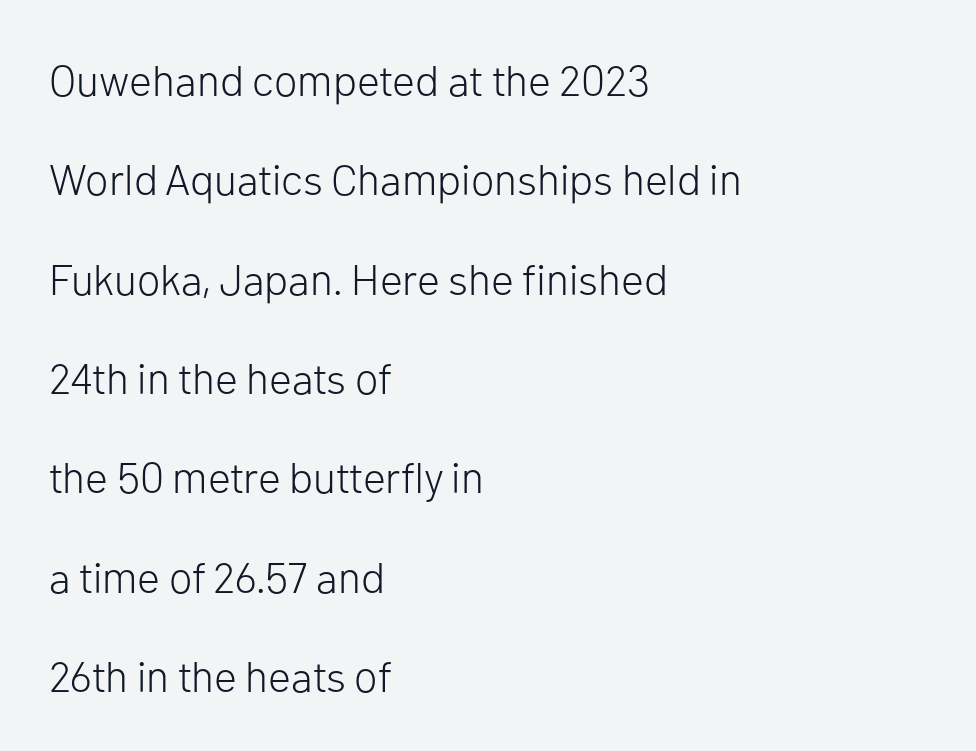
The image shows 43 px light sans-serif type, upright; set left-aligned, loose line spacing (2.31x), normal letter spacing, not underlined; low stroke contrast and a medium x-height.
